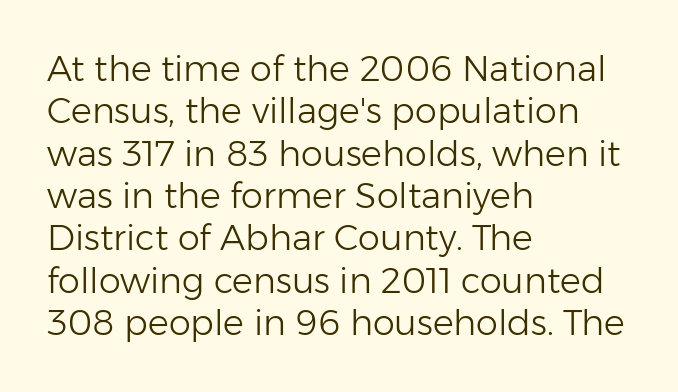
Each letter keeps its own natural width here, so spacing adapts to shape. Horizontal alignment here is leftward, the default for most running prose. The passage shown is typeset with a sans-serif family. No letter is thick-stroked: the sample isn't bold. The specimen reads as upright at a glance. Descenders hang freely into open space.
